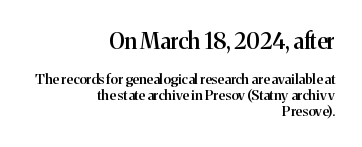
{"italic": "no", "bold": "semi", "underline": "no", "align": "right", "line_spacing": "tight", "line_spacing_ratio": 1.14, "letter_spacing": "normal", "letter_spacing_em": 0.0, "larger_block": "first", "size_ratio": 1.57, "glyph_px": 22}
